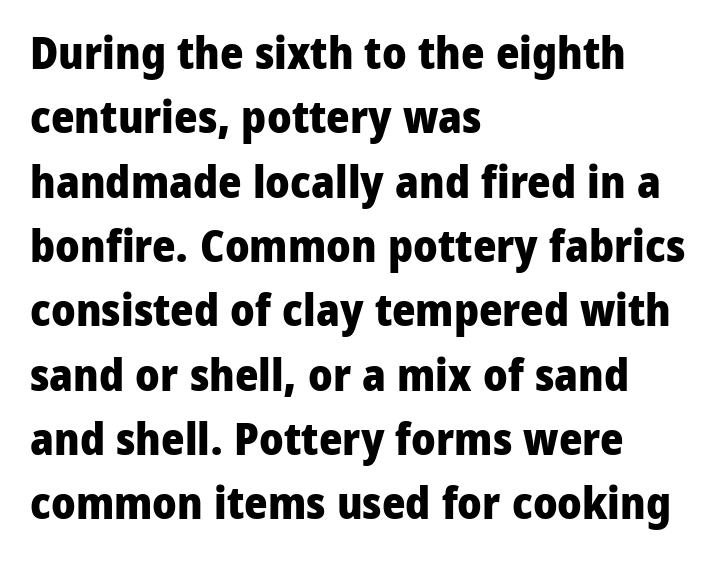
The image shows 45 px heavy sans-serif type, upright; set left-aligned, normal line spacing (1.43x), normal letter spacing, not underlined; low stroke contrast and a medium x-height.
